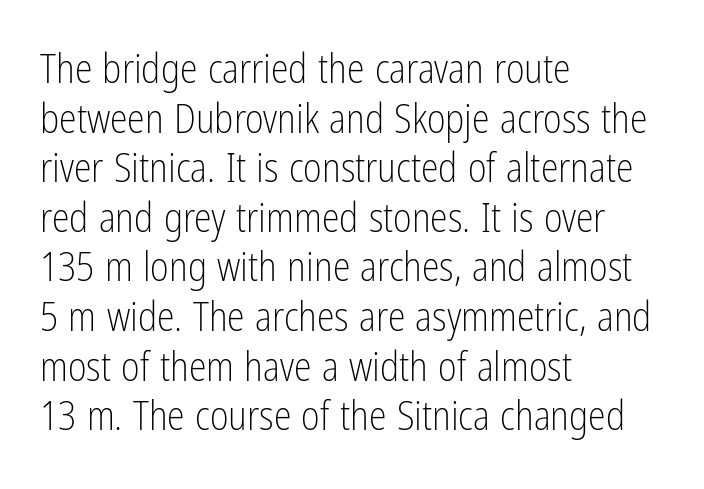
{"serif": "no", "italic": "no", "bold": "no", "weight": "light", "width": "condensed", "stroke_contrast": "low", "x_height": "medium", "monospaced": "no", "underline": "no", "align": "left", "line_spacing_ratio": 1.24, "letter_spacing": "normal", "letter_spacing_em": 0.0, "glyph_px": 40}
